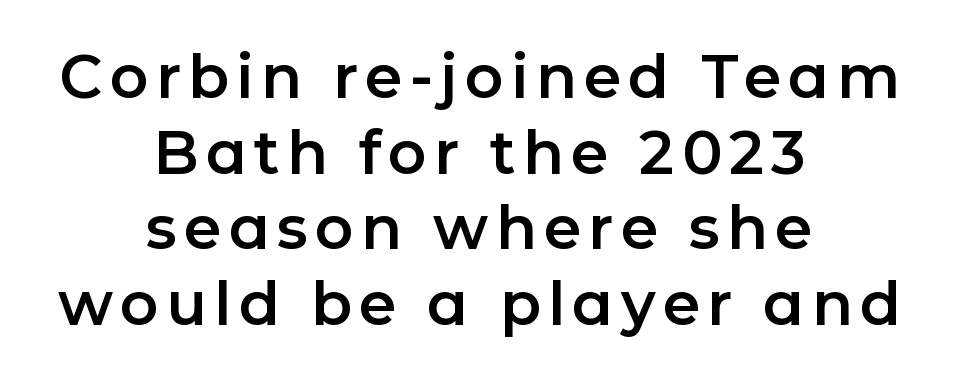
The image shows 60 px sans-serif type, upright; set centered, normal line spacing (1.26x), not underlined; low stroke contrast and a medium x-height.
